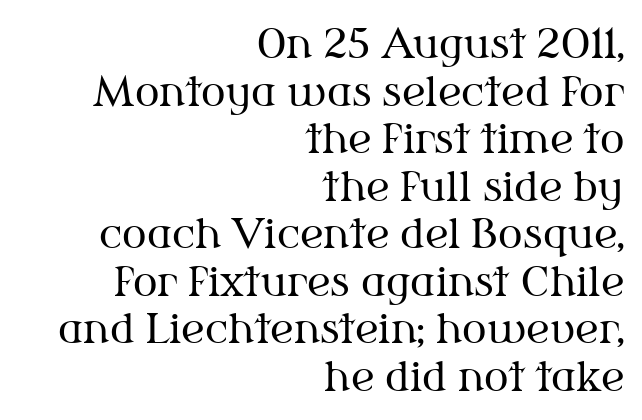
Q: Is the text bold? A: No.
Q: Is the text italic (slanted)? A: No, it is upright.
Q: Is the typeface a serif or a sans-serif typeface? A: Serif.
Q: Is the text underlined? A: No.
Q: How is the paragraph aligned? A: Right-aligned.
Q: Is the spacing between letters normal or unusually wide? A: Normal.
Q: Width (condensed, normal, or wide)? A: Normal.
Q: Stroke contrast? A: Medium.
Q: x-height? A: Medium.
Q: Monospaced? A: No.
